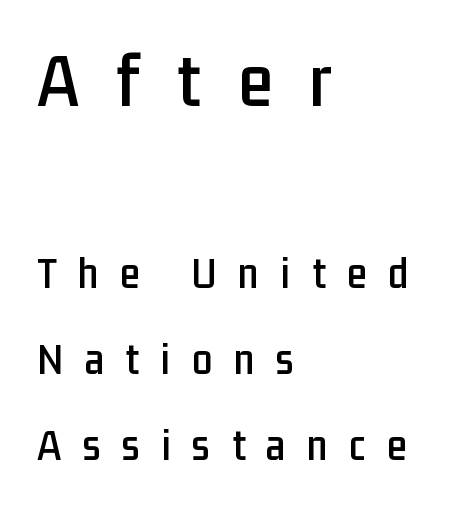
Q: Is the text italic (slanted)? A: No, it is upright.
Q: Is the typeface a serif or a sans-serif typeface? A: Sans-serif.
Q: Is the text underlined? A: No.
Q: How is the paragraph aligned? A: Left-aligned.
Q: Is the spacing between letters normal or unusually wide? A: Unusually wide.
Q: Is the spacing between lines tight, normal or loose? A: Loose.
Q: Which block of text is set in a larger size, the first (top) or the second (bottom)? A: The first (top) one.
Q: Width (condensed, normal, or wide)? A: Condensed.
Q: Stroke contrast? A: Low.
Q: x-height? A: Medium.
Q: Monospaced? A: No.
